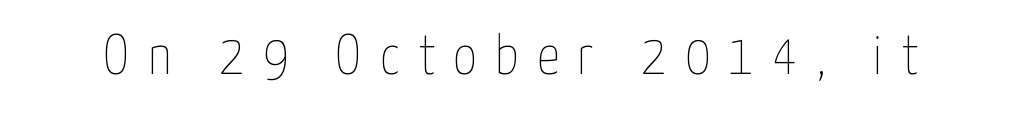
Q: Is the text bold? A: No.
Q: Is the text italic (slanted)? A: No, it is upright.
Q: Is the text underlined? A: No.
Q: Is the spacing between letters normal or unusually wide? A: Unusually wide.
Q: Width (condensed, normal, or wide)? A: Condensed.
Q: Stroke contrast? A: Low.
Q: x-height? A: Medium.
Q: Monospaced? A: No.
